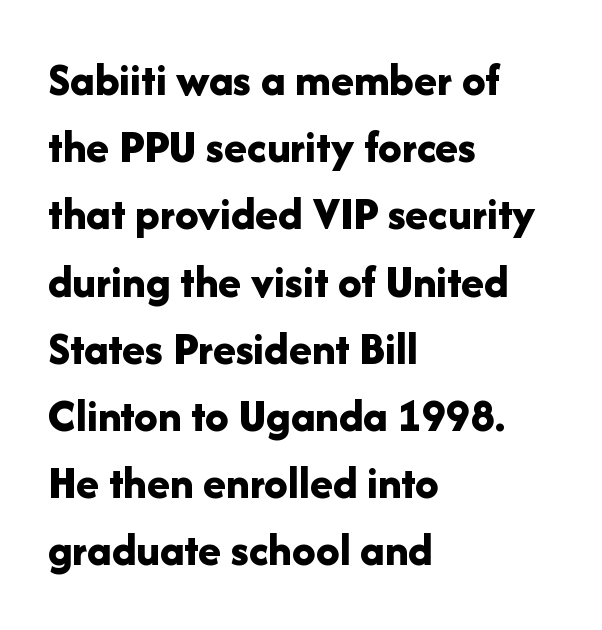
Q: Is the text bold? A: Yes.
Q: Is the text italic (slanted)? A: No, it is upright.
Q: Is the typeface a serif or a sans-serif typeface? A: Sans-serif.
Q: Is the text underlined? A: No.
Q: How is the paragraph aligned? A: Left-aligned.
Q: Is the spacing between letters normal or unusually wide? A: Normal.
Q: Is the spacing between lines tight, normal or loose? A: Normal.
Q: Width (condensed, normal, or wide)? A: Normal.
Q: Stroke contrast? A: Low.
Q: x-height? A: Medium.
Q: Monospaced? A: No.
